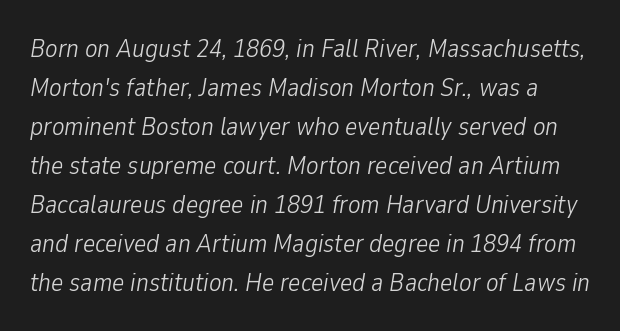
The font's italic variant was chosen for this text. Check under the words: just untouched page. In terms of leading, this rendering sits right in the middle. The letters look calm and open, with moderate or lighter stems. Tracking value appears to be zero — textbook default spacing.
